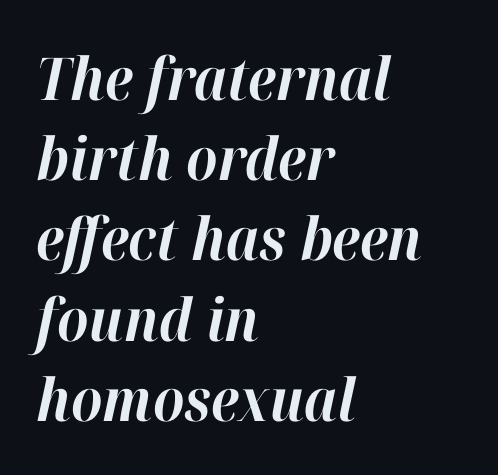
Layout note: lines flush left. Compared with typical body copy, the letter spacing here is the same. Each new line begins a customary step beneath the previous one. A bare baseline throughout the passage. In terms of weight, the rendering is a true, heavy bold.
